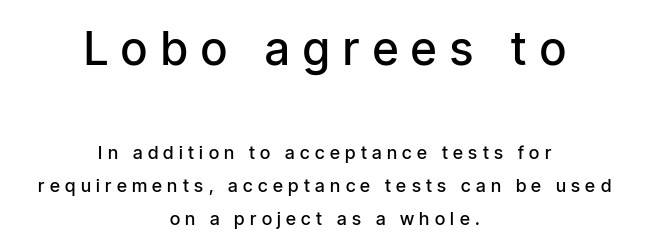
The face used here is a semibold: visibly heavier than regular, lighter than bold. Is this a fixed-width face? No — the glyphs have proportional, varying widths. Which of the two is more prominent by size? The first, at the top. The paragraph has two soft edges and a firm central axis. The axis of the letterforms is exactly vertical.
